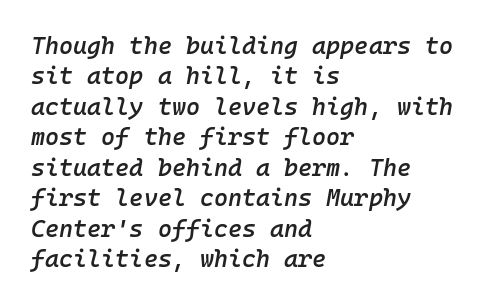
Words appear dense and cohesive because spacing is normal. Only glyphs here, with clear space below each row. An italicized treatment has been applied to the whole sample. Is the type bold? Partly — it's a semibold, heavier than regular but not fully bold. The block of text has a typical density, with ordinary space between rows. The rendering anchors every line to the left-hand side.
